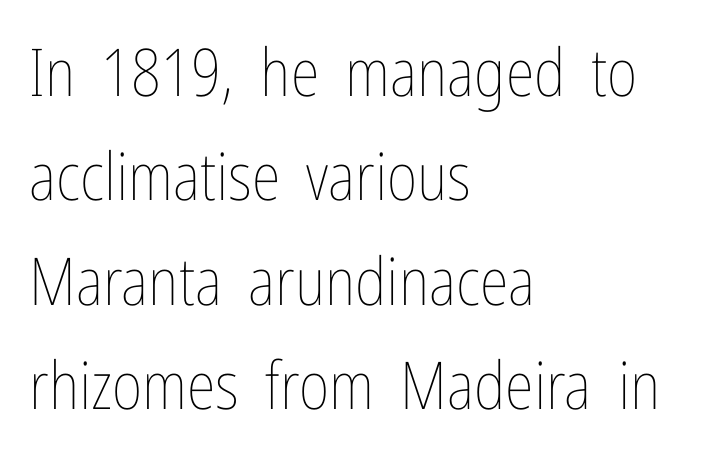
Q: Is the text bold? A: No.
Q: Is the text italic (slanted)? A: No, it is upright.
Q: Is the text underlined? A: No.
Q: How is the paragraph aligned? A: Left-aligned.
Q: Is the spacing between letters normal or unusually wide? A: Normal.
Q: Is the spacing between lines tight, normal or loose? A: Normal.
Q: Width (condensed, normal, or wide)? A: Condensed.
Q: Stroke contrast? A: Low.
Q: x-height? A: Medium.
Q: Monospaced? A: No.
